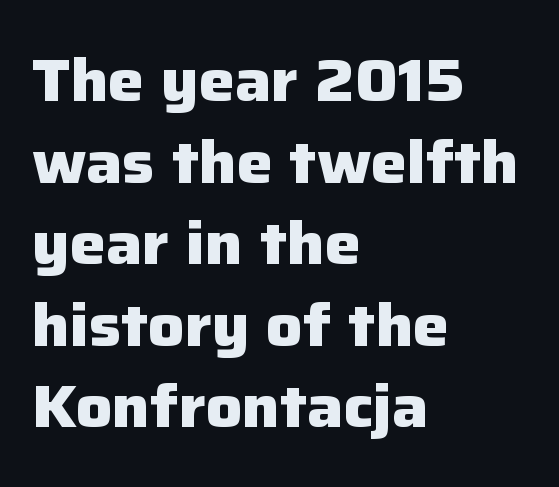
What weight is shown? A full bold with thick strokes. The words here are not underlined. Normally led — the rows are evenly, conventionally spaced. Tracking value appears to be zero — textbook default spacing. Layout note: lines flush left.
